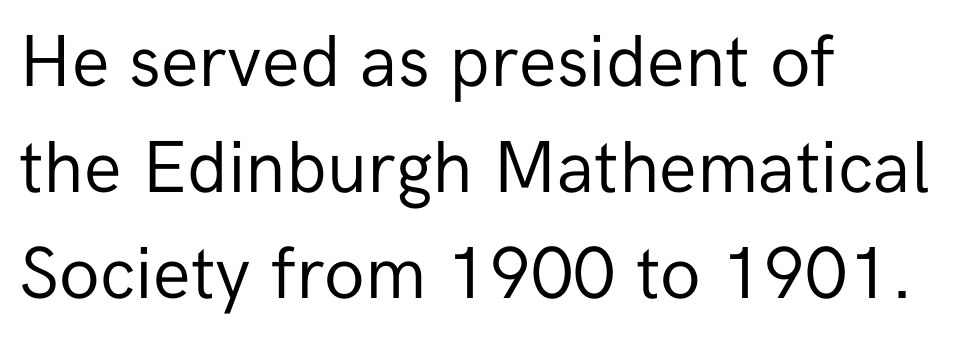
Q: Is the text bold? A: No.
Q: Is the text italic (slanted)? A: No, it is upright.
Q: Is the typeface a serif or a sans-serif typeface? A: Sans-serif.
Q: Is the text underlined? A: No.
Q: How is the paragraph aligned? A: Left-aligned.
Q: Is the spacing between letters normal or unusually wide? A: Normal.
Q: Is the spacing between lines tight, normal or loose? A: Normal.
Q: Width (condensed, normal, or wide)? A: Normal.
Q: Stroke contrast? A: Low.
Q: x-height? A: Medium.
Q: Monospaced? A: No.
